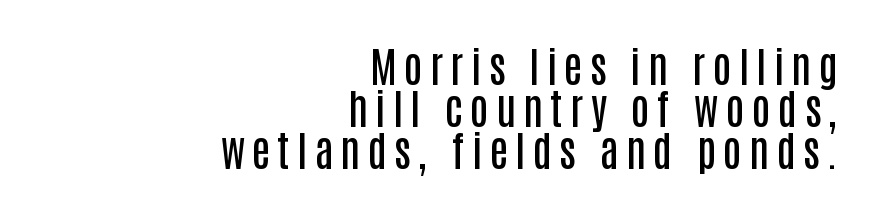
The block of text is dense from top to bottom, with scant space between rows. Strokes here are thickened, but only to semibold level. The typeface chosen for these lines omits serifs. Is this a fixed-width face? No — the glyphs have proportional, varying widths. Short and long lines alike share a common ending point at right. Rule under the text: the space is simply empty.
